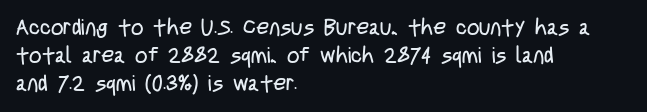
Q: Is the text bold? A: No.
Q: Is the text italic (slanted)? A: No, it is upright.
Q: Is the text underlined? A: No.
Q: How is the paragraph aligned? A: Left-aligned.
Q: Is the spacing between letters normal or unusually wide? A: Normal.
Q: Is the spacing between lines tight, normal or loose? A: Normal.
